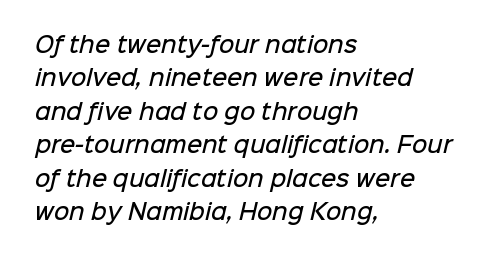
{"bold": "semi", "underline": "no", "align": "left", "line_spacing": "normal", "line_spacing_ratio": 1.59, "letter_spacing": "normal", "letter_spacing_em": 0.0, "glyph_px": 21}
